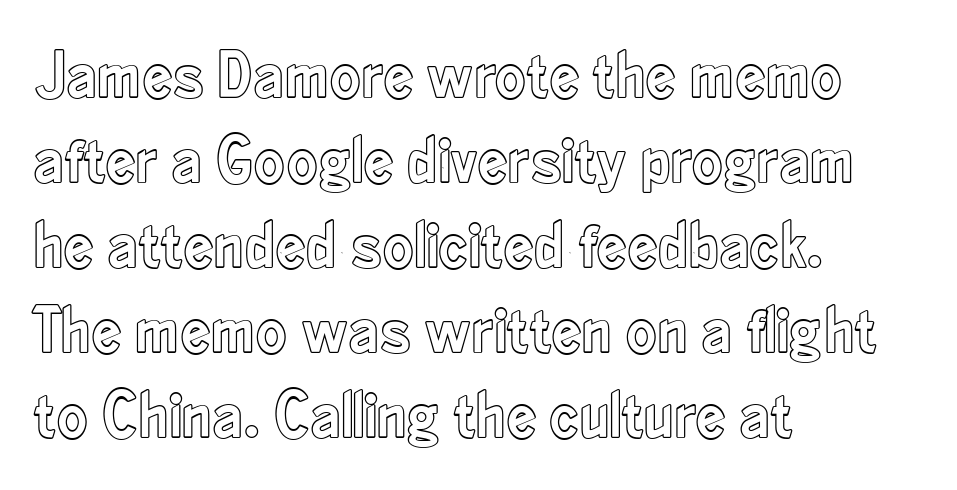
The image shows 67 px condensed type, upright; set left-aligned, normal line spacing (1.27x), normal letter spacing, not underlined; a small x-height.
